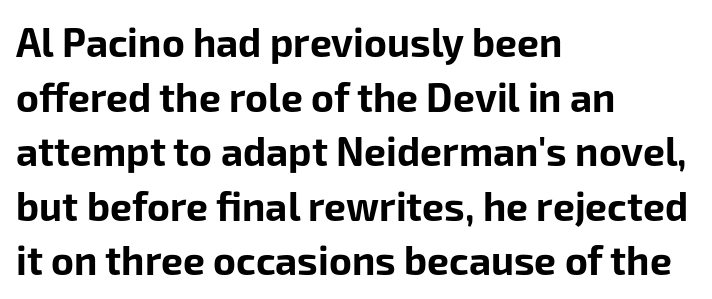
Q: Is the text bold? A: Yes.
Q: Is the text italic (slanted)? A: No, it is upright.
Q: Is the typeface a serif or a sans-serif typeface? A: Sans-serif.
Q: Is the text underlined? A: No.
Q: How is the paragraph aligned? A: Left-aligned.
Q: Is the spacing between letters normal or unusually wide? A: Normal.
Q: Is the spacing between lines tight, normal or loose? A: Normal.
Q: Width (condensed, normal, or wide)? A: Normal.
Q: Stroke contrast? A: Low.
Q: x-height? A: Medium.
Q: Monospaced? A: No.
